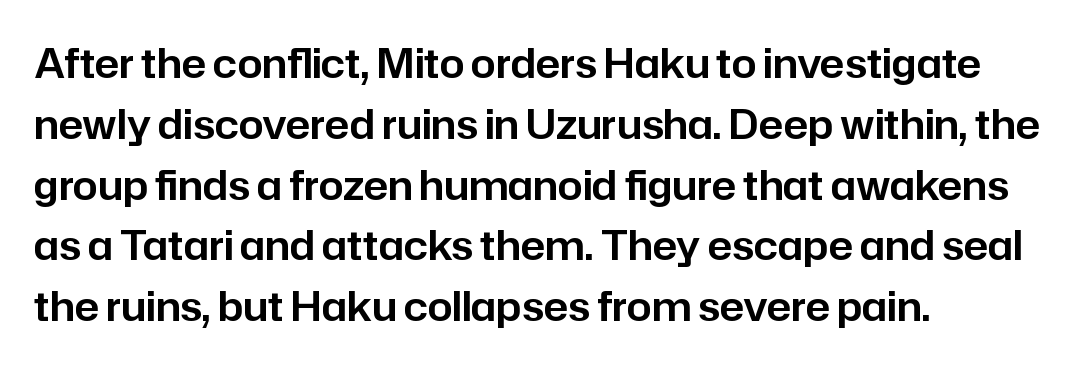
This sample uses plain, unmodified letter spacing. Stroke terminals: plain, sans-serif. Whoever set this chose a conventional vertical rhythm. In terms of posture, this sample is upright.
